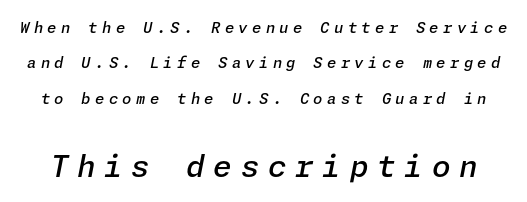
The image shows 30 px semibold type, italic (leaning right); set loose line spacing (2.36x), unusually wide letter spacing (+0.29 em), not underlined; the second (bottom) block is 2.0x larger; low stroke contrast and a medium x-height.
